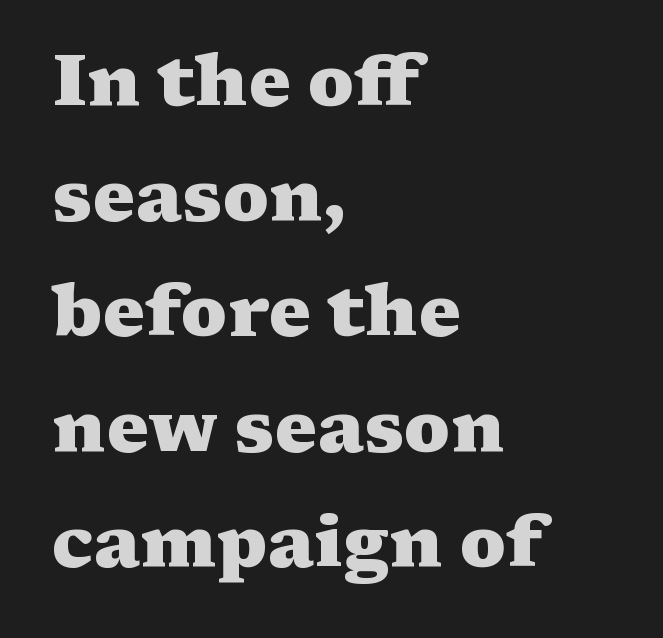
Heavy, bold letterforms. Font category for this specimen: serif. Students, note that the glyphs here touch the page at normal intervals. What's the leading like? Ordinary, nothing unusual.
